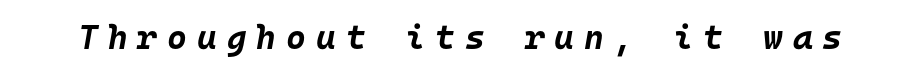
{"italic": "yes", "lean": "right", "slant_degrees": 10, "bold": "yes", "weight": "bold", "width": "normal", "stroke_contrast": "low", "x_height": "large", "monospaced": "yes", "underline": "no", "letter_spacing": "wide", "letter_spacing_em": 0.29, "glyph_px": 34}
